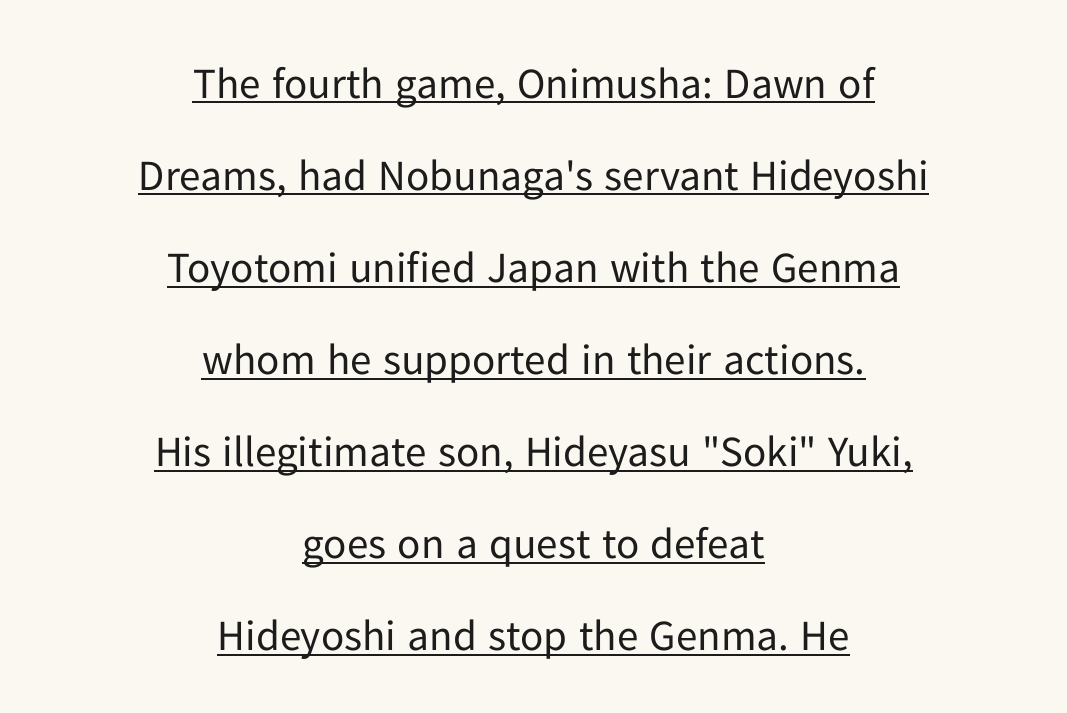
{"serif": "no", "italic": "no", "bold": "no", "weight": "regular", "width": "normal", "stroke_contrast": "low", "x_height": "medium", "monospaced": "no", "underline": "yes", "align": "center", "line_spacing": "loose", "line_spacing_ratio": 2.14, "letter_spacing": "normal", "letter_spacing_em": 0.0, "glyph_px": 43}
